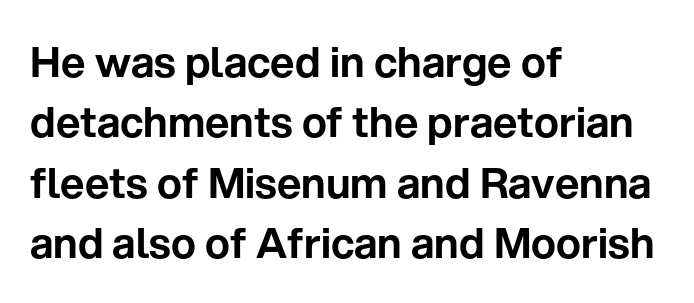
The image shows 42 px sans-serif type, upright; set left-aligned, normal line spacing (1.44x), normal letter spacing, not underlined; low stroke contrast and a medium x-height.
